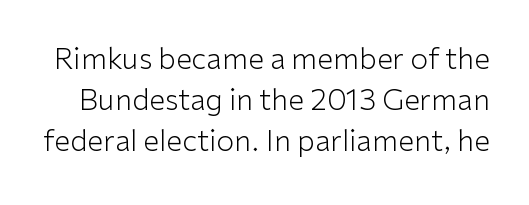
The image shows 29 px light sans-serif type, upright; set normal line spacing (1.42x), normal letter spacing, not underlined; low stroke contrast and a medium x-height.
